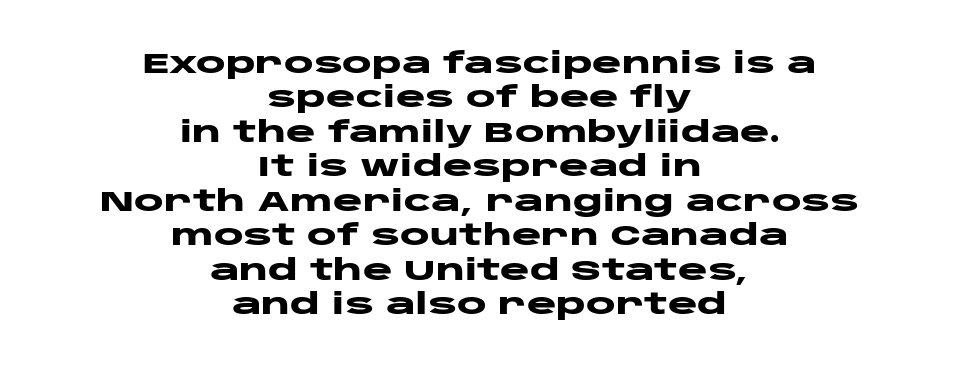
The image shows 28 px heavy, wide sans-serif type, upright; set centered, line spacing 1.23x, normal letter spacing, not underlined; low stroke contrast and a large x-height.
